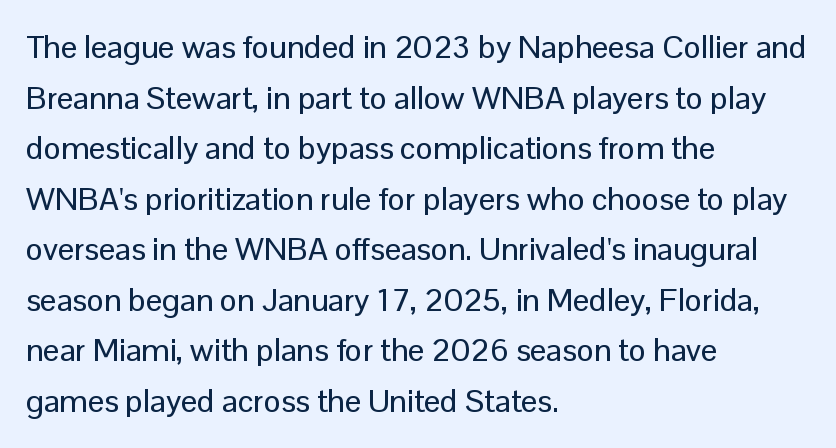
{"serif": "no", "italic": "no", "width": "normal", "stroke_contrast": "low", "x_height": "medium", "monospaced": "no", "underline": "no", "align": "left", "line_spacing": "normal", "line_spacing_ratio": 1.58, "letter_spacing": "normal", "letter_spacing_em": 0.0, "glyph_px": 32}
